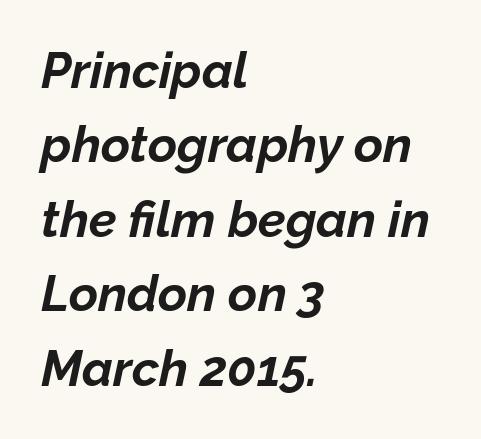
{"italic": "yes", "lean": "right", "slant_degrees": 12, "bold": "yes", "weight": "bold", "width": "normal", "stroke_contrast": "low", "x_height": "medium", "monospaced": "no", "underline": "no", "align": "left", "line_spacing": "normal", "line_spacing_ratio": 1.49, "letter_spacing": "normal", "letter_spacing_em": 0.0, "glyph_px": 50}
